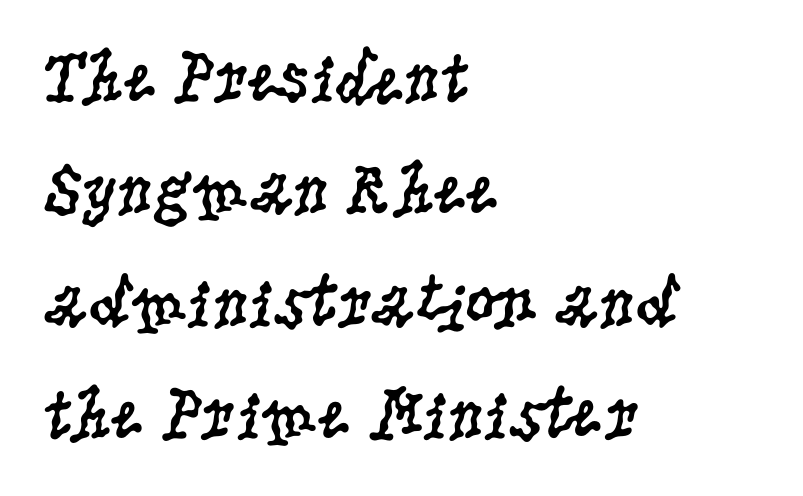
Q: Is the text bold? A: No.
Q: Is the typeface a serif or a sans-serif typeface? A: Serif.
Q: Is the text underlined? A: No.
Q: How is the paragraph aligned? A: Left-aligned.
Q: Is the spacing between letters normal or unusually wide? A: Normal.
Q: Is the spacing between lines tight, normal or loose? A: Normal.
Q: Width (condensed, normal, or wide)? A: Condensed.
Q: Stroke contrast? A: Low.
Q: x-height? A: Large.
Q: Monospaced? A: No.
